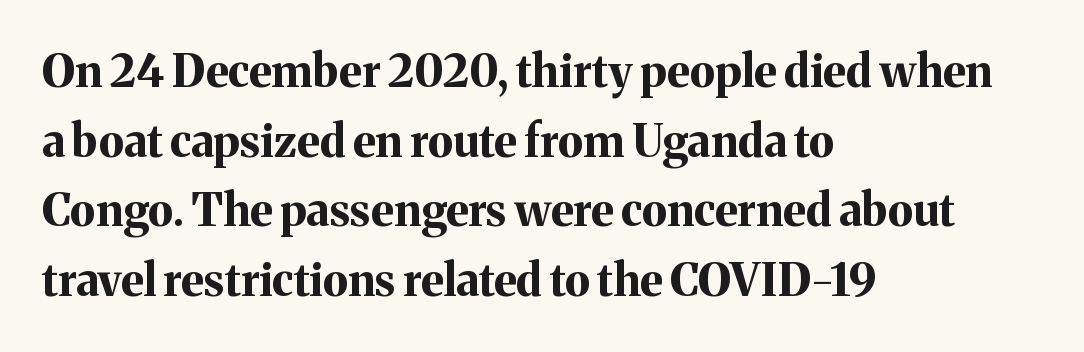
Glance below the letters and you will spot only blank space. Horizontal bands of white between lines are of average thickness. Letter spacing: default. If you drew a line through each stem, it would be perfectly vertical. Does the weight exceed regular? Yes, all the way to bold.
